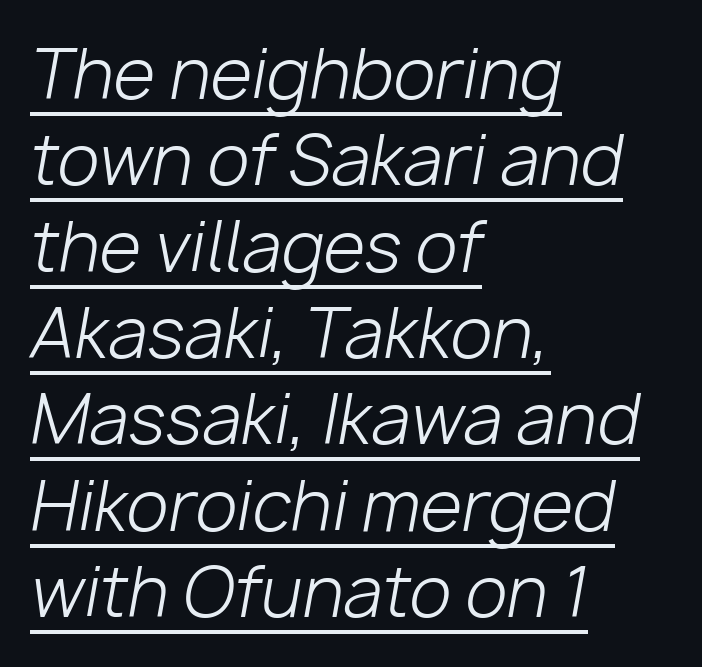
A classic flush-left, rag-right setting is used for this passage. A continuous stroke trails under the words, as in a hyperlink. Rows of type keep a routine distance in the vertical direction. Tall strokes in this sample are angled rather than plumb.
